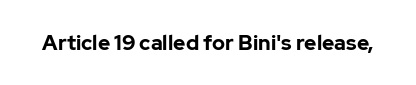
{"italic": "no", "bold": "yes", "underline": "no", "letter_spacing": "normal", "letter_spacing_em": 0.0, "glyph_px": 21}
